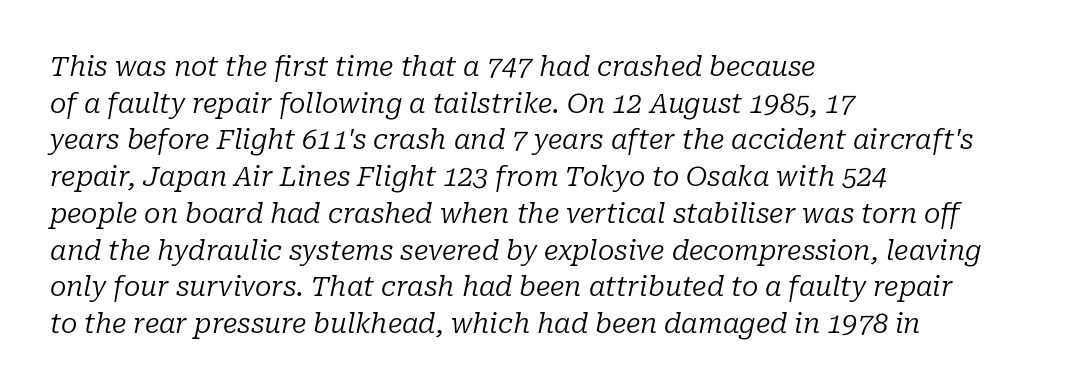
Q: Is the text bold? A: No.
Q: Is the text italic (slanted)? A: Yes, it leans right by about 10 degrees.
Q: Is the text underlined? A: No.
Q: How is the paragraph aligned? A: Left-aligned.
Q: Is the spacing between letters normal or unusually wide? A: Normal.
Q: Is the spacing between lines tight, normal or loose? A: Normal.
